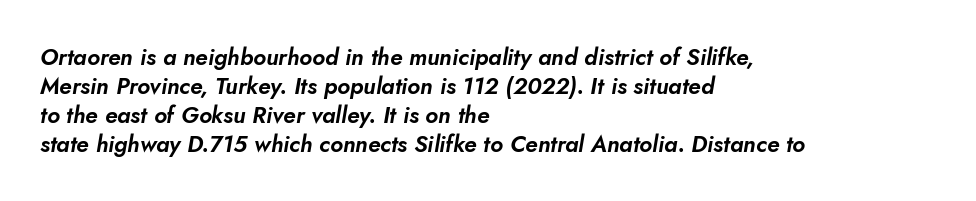
Visually the block forms a straight wall on the left and a jagged coastline on the right. Italic: yes, the glyphs are oblique. The gap between lines stays unmarked. This sample keeps an unexceptional amount of space between lines.
